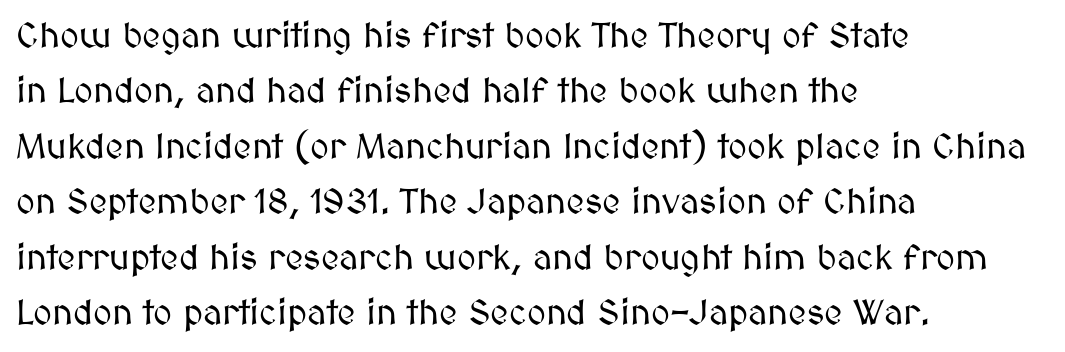
{"italic": "no", "width": "normal", "stroke_contrast": "medium", "x_height": "medium", "monospaced": "no", "underline": "no", "align": "left", "line_spacing": "normal", "line_spacing_ratio": 1.54, "letter_spacing": "normal", "letter_spacing_em": 0.0, "glyph_px": 36}
